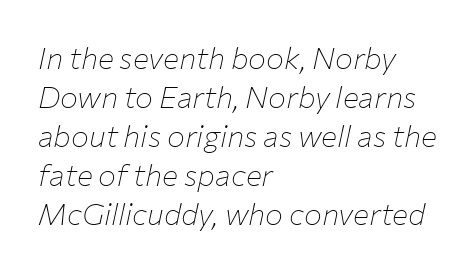
The letters advance in unequal steps, a hallmark of proportional type. Each row of text sits above clean, open space. Compared with a centered layout, this one pins lines to the left instead. Students, observe: this is what conventionally led text looks like. Inter-character spacing is left at the font's built-in metrics.
